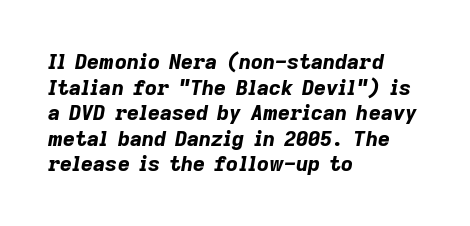
The image shows 21 px bold type, italic (leaning right); set left-aligned, line spacing 1.22x, normal letter spacing, not underlined.
